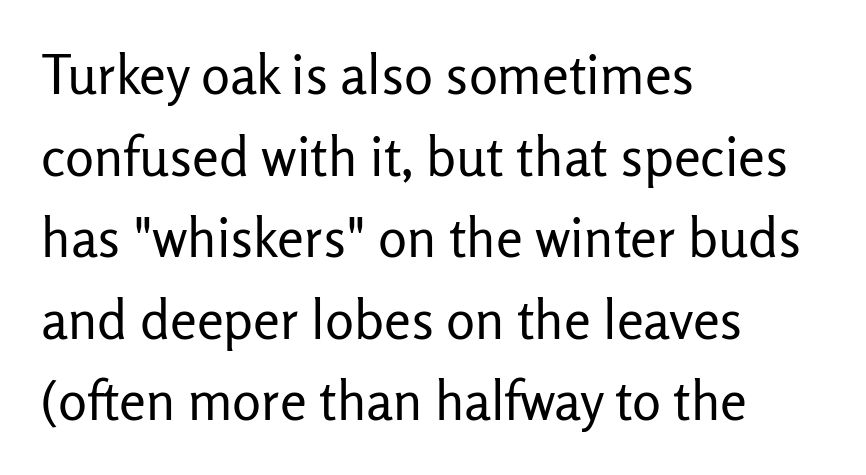
Typeset ragged right — the left edge is the straight one. What stands out about the letter spacing? Nothing — it is the standard amount. Grotesque or geometric, the face here clearly has no serifs. Think of a printed novel: that variable character pitch is what you see here. The line-height multiplier appears to be the usual default.
